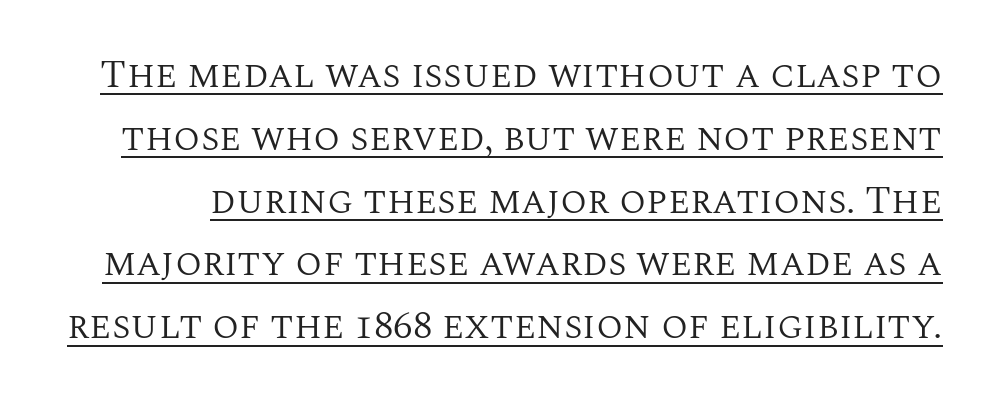
Q: Is the text bold? A: No.
Q: Is the text italic (slanted)? A: No, it is upright.
Q: Is the typeface a serif or a sans-serif typeface? A: Serif.
Q: Is the text underlined? A: Yes.
Q: Is the spacing between letters normal or unusually wide? A: Normal.
Q: Is the spacing between lines tight, normal or loose? A: Normal.
Q: Width (condensed, normal, or wide)? A: Normal.
Q: Stroke contrast? A: Medium.
Q: x-height? A: Large.
Q: Monospaced? A: No.
